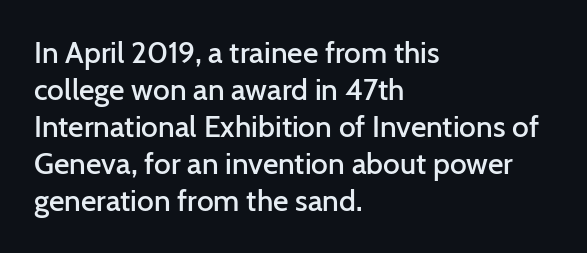
{"serif": "no", "italic": "no", "bold": "semi", "weight": "semibold", "width": "normal", "stroke_contrast": "low", "x_height": "medium", "monospaced": "no", "underline": "no", "align": "left", "line_spacing_ratio": 1.23, "letter_spacing": "normal", "letter_spacing_em": 0.0, "glyph_px": 30}
